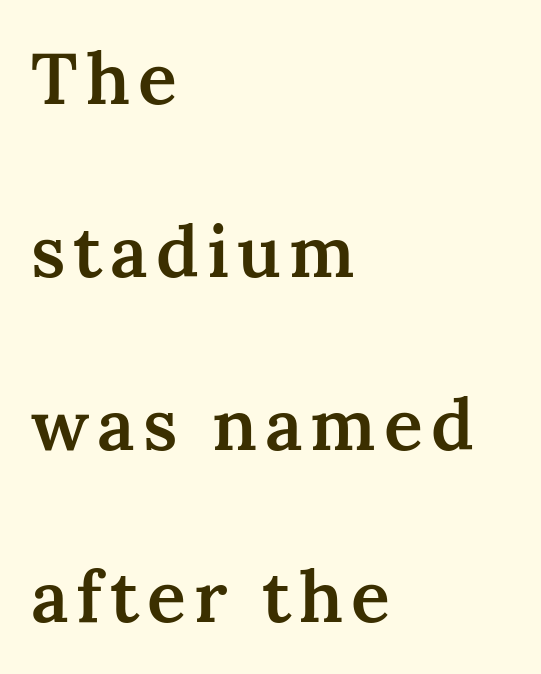
{"serif": "yes", "italic": "no", "bold": "semi", "weight": "semibold", "width": "normal", "stroke_contrast": "medium", "x_height": "medium", "monospaced": "no", "underline": "no", "align": "left", "line_spacing": "loose", "line_spacing_ratio": 2.4, "glyph_px": 72}
